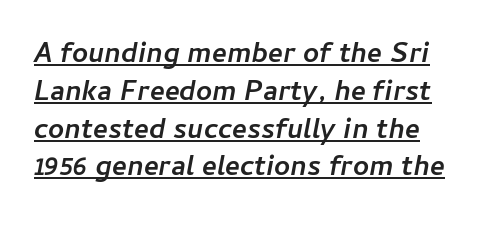
The image shows 28 px semibold type, italic (leaning right); set normal line spacing (1.35x), normal letter spacing, underlined; low stroke contrast and a medium x-height.
